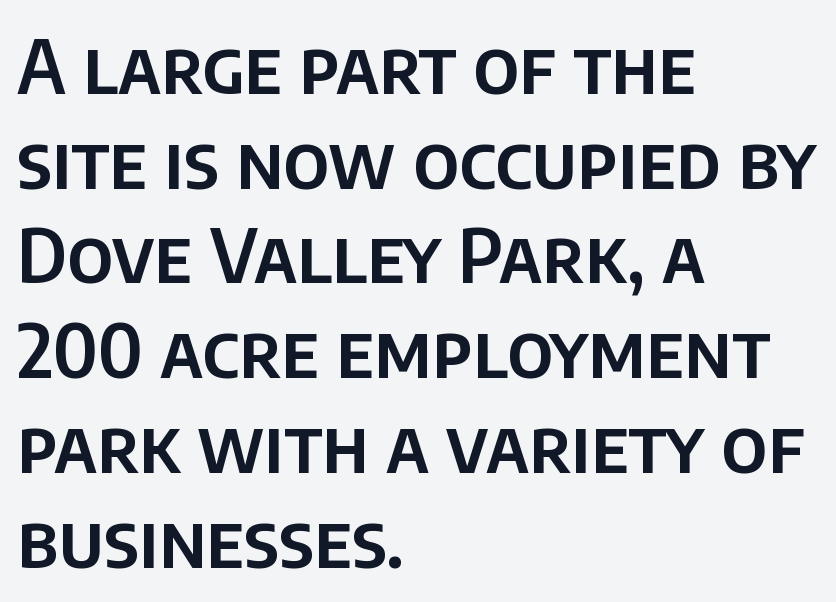
The image shows 74 px sans-serif type, upright; set left-aligned, normal line spacing (1.28x), normal letter spacing, not underlined; low stroke contrast and a large x-height.
